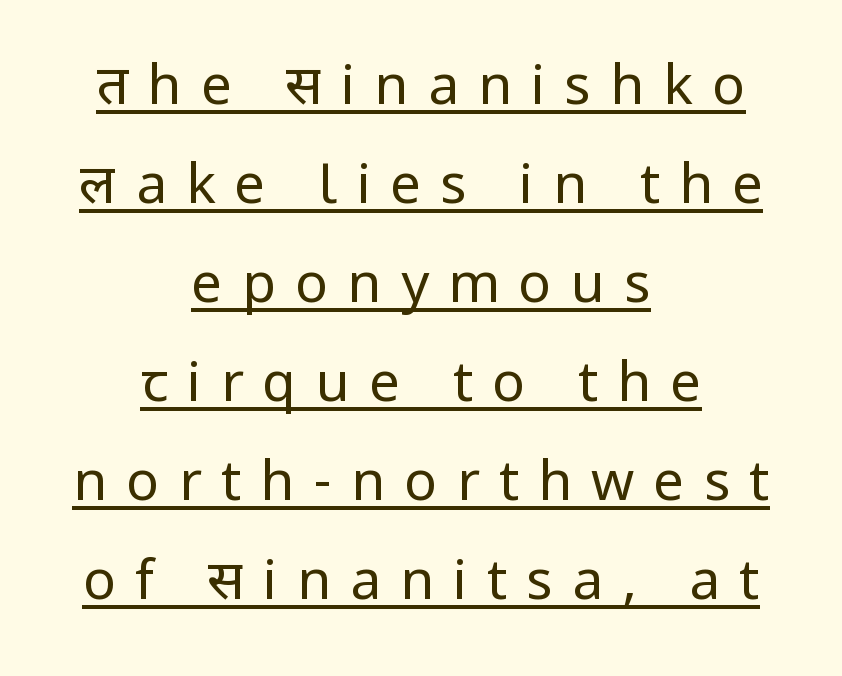
Q: Is the text bold? A: No.
Q: Is the text italic (slanted)? A: No, it is upright.
Q: Is the typeface a serif or a sans-serif typeface? A: Sans-serif.
Q: Is the text underlined? A: Yes.
Q: How is the paragraph aligned? A: Centered.
Q: Is the spacing between letters normal or unusually wide? A: Unusually wide.
Q: Width (condensed, normal, or wide)? A: Normal.
Q: Stroke contrast? A: Low.
Q: x-height? A: Medium.
Q: Monospaced? A: No.
